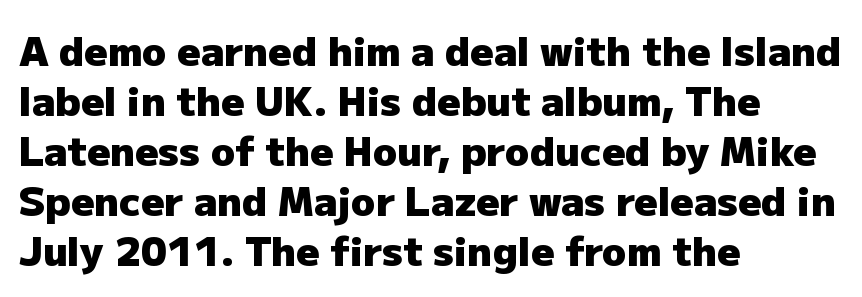
Q: Is the text bold? A: Yes.
Q: Is the text italic (slanted)? A: No, it is upright.
Q: Is the typeface a serif or a sans-serif typeface? A: Sans-serif.
Q: Is the text underlined? A: No.
Q: How is the paragraph aligned? A: Left-aligned.
Q: Is the spacing between letters normal or unusually wide? A: Normal.
Q: Is the spacing between lines tight, normal or loose? A: Normal.
Q: Width (condensed, normal, or wide)? A: Normal.
Q: Stroke contrast? A: Low.
Q: x-height? A: Medium.
Q: Monospaced? A: No.
